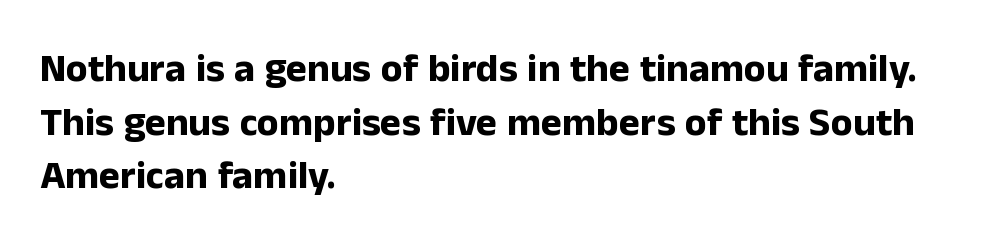
The image shows 40 px bold sans-serif type, upright; set left-aligned, normal line spacing (1.34x), normal letter spacing, not underlined; low stroke contrast and a medium x-height.
